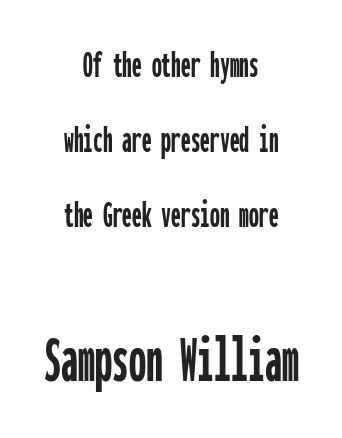
Casual observation: everything's sitting right in the middle. The letterforms sit shoulder to shoulder at normal distance. Check under the words: just untouched page. Each letter, wide or thin by design, is forced into the same width here. I'd call this a sans setting — the letters go barefoot.
